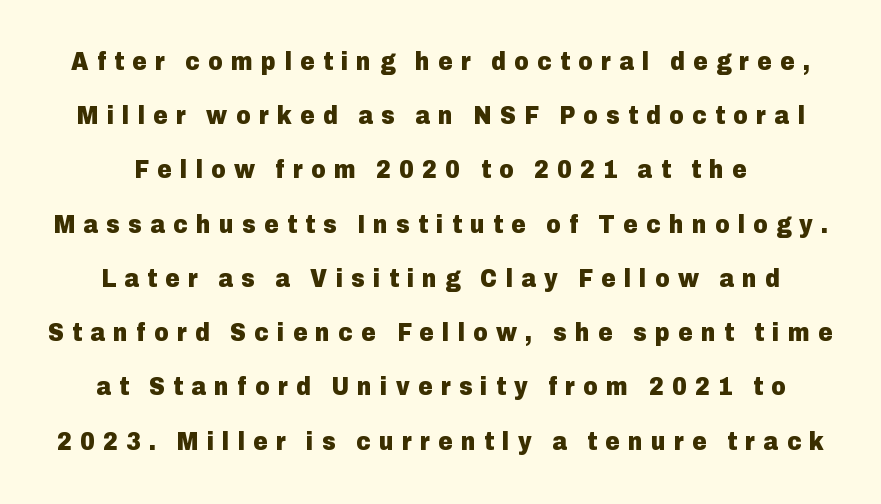
{"italic": "no", "bold": "yes", "underline": "no", "line_spacing": "loose", "line_spacing_ratio": 2.17, "letter_spacing": "wide", "letter_spacing_em": 0.33, "glyph_px": 25}
